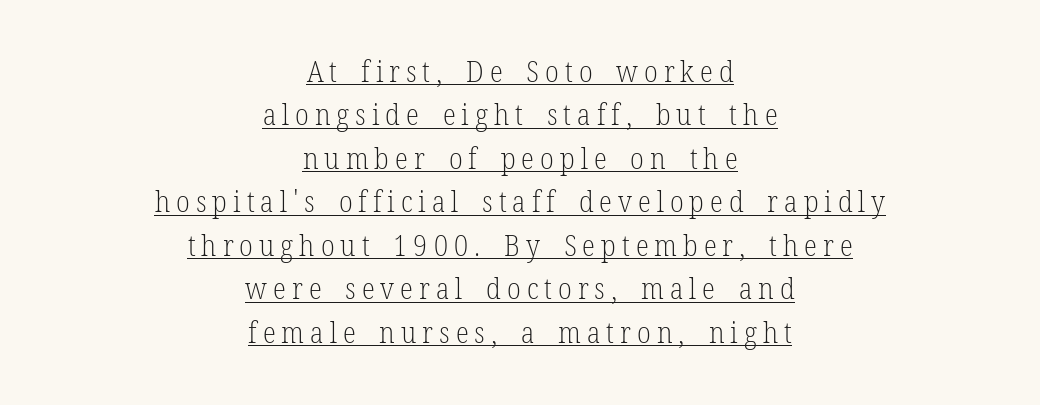
A roman cut, with each character standing at attention. The face used here is rendered with a markedly widened letterfit. No chunkiness to these letters — they're not bold. Students, observe: this is what conventionally led text looks like.
